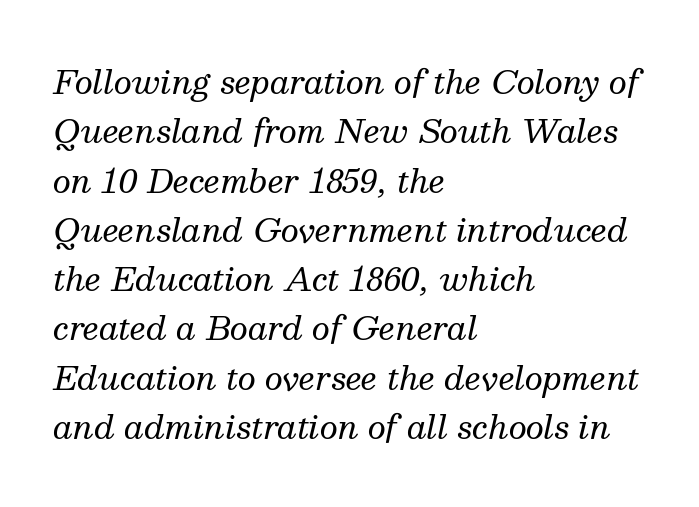
{"serif": "yes", "italic": "yes", "lean": "right", "slant_degrees": 13, "bold": "no", "weight": "regular", "width": "normal", "stroke_contrast": "medium", "x_height": "medium", "monospaced": "no", "underline": "no", "align": "left", "line_spacing": "normal", "line_spacing_ratio": 1.54, "letter_spacing": "normal", "letter_spacing_em": 0.0, "glyph_px": 32}
